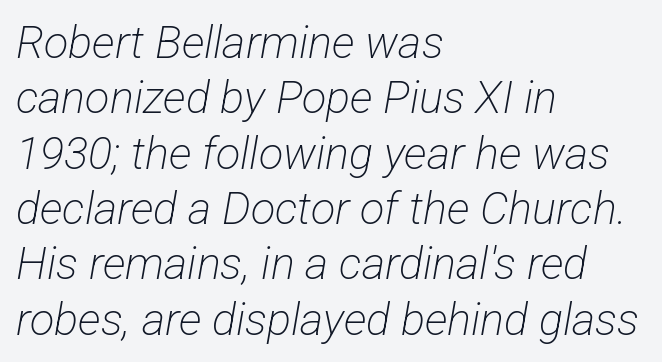
The image shows 45 px light, condensed sans-serif type; set left-aligned, line spacing 1.23x, normal letter spacing, not underlined; low stroke contrast and a medium x-height.
